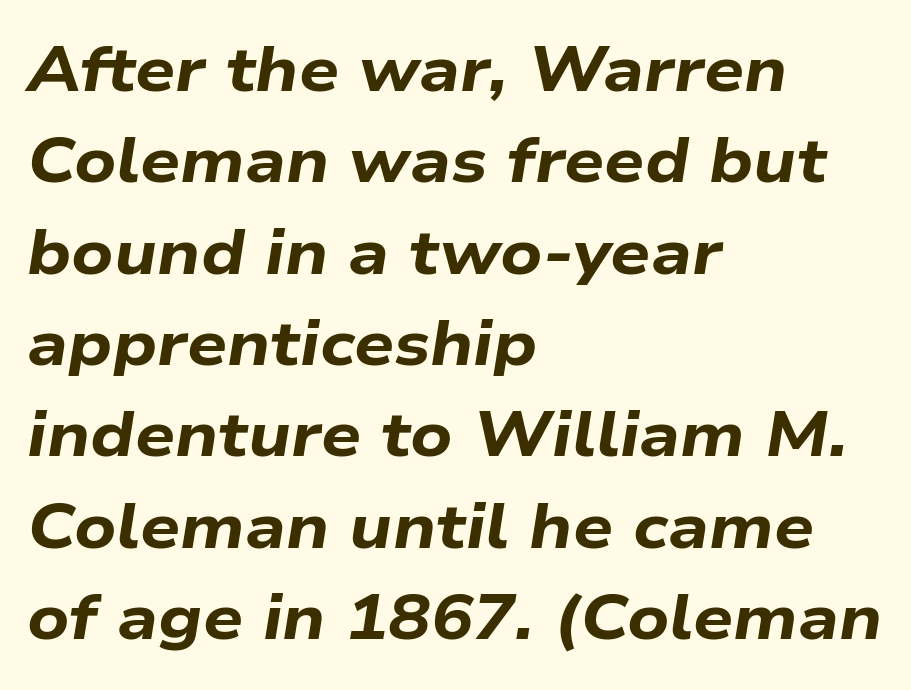
Q: Is the text bold? A: Yes.
Q: Is the text italic (slanted)? A: Yes, it leans right by about 9 degrees.
Q: Is the text underlined? A: No.
Q: How is the paragraph aligned? A: Left-aligned.
Q: Is the spacing between letters normal or unusually wide? A: Normal.
Q: Is the spacing between lines tight, normal or loose? A: Normal.
Q: Width (condensed, normal, or wide)? A: Wide.
Q: Stroke contrast? A: Low.
Q: x-height? A: Medium.
Q: Monospaced? A: No.
